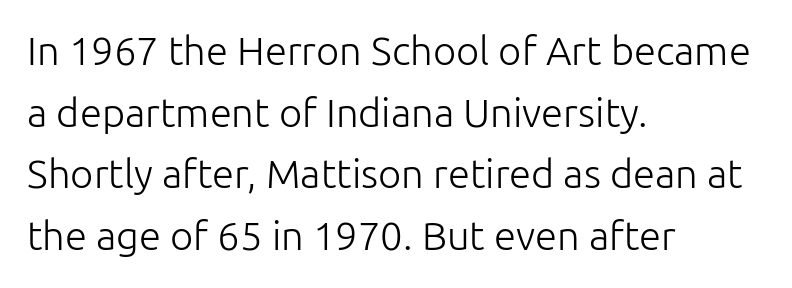
{"serif": "no", "italic": "no", "bold": "no", "weight": "light", "width": "normal", "stroke_contrast": "low", "x_height": "medium", "monospaced": "no", "underline": "no", "align": "left", "line_spacing": "normal", "line_spacing_ratio": 1.54, "letter_spacing": "normal", "letter_spacing_em": 0.0, "glyph_px": 40}
